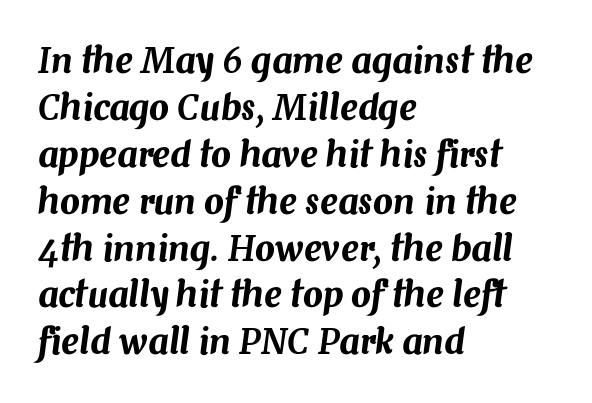
The image shows 35 px text type, italic (leaning right); set left-aligned, normal line spacing (1.34x), normal letter spacing, not underlined; medium stroke contrast and a medium x-height.
